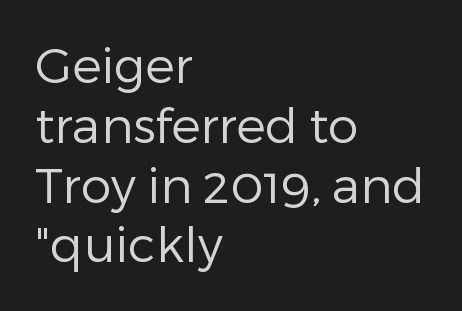
The image shows 49 px regular-weight sans-serif type, upright; set left-aligned, line spacing 1.22x, normal letter spacing, not underlined; low stroke contrast and a medium x-height.
